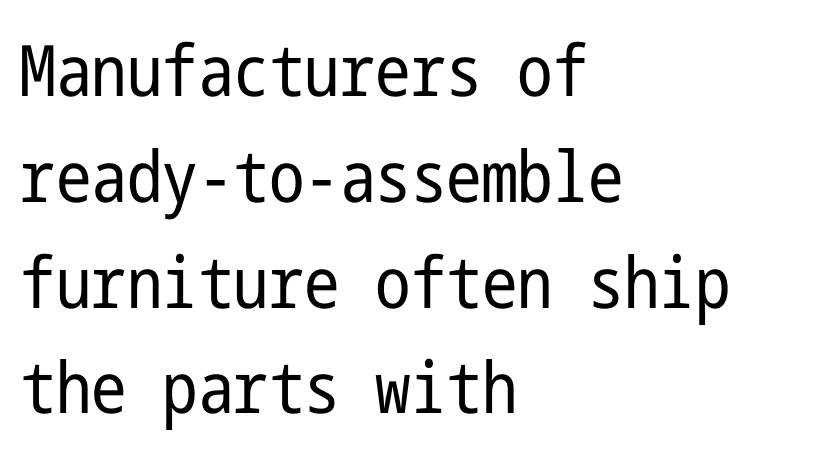
The image shows 71 px regular-weight, condensed sans-serif type, upright; set left-aligned, normal line spacing (1.49x), normal letter spacing, not underlined; low stroke contrast and a medium x-height.
